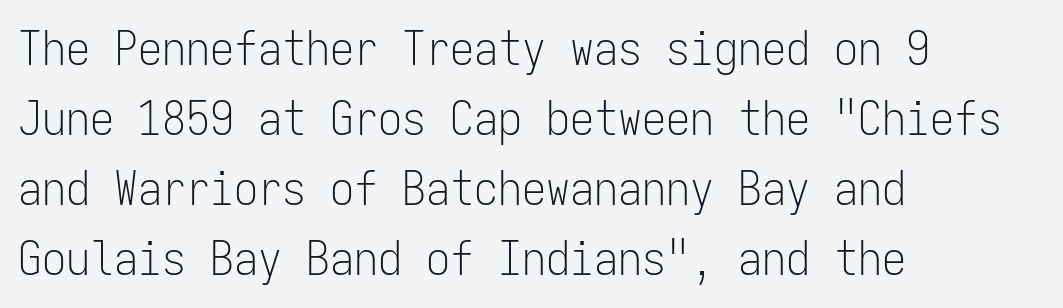
Q: Is the text bold? A: No.
Q: Is the text italic (slanted)? A: No, it is upright.
Q: Is the typeface a serif or a sans-serif typeface? A: Sans-serif.
Q: Is the text underlined? A: No.
Q: How is the paragraph aligned? A: Left-aligned.
Q: Is the spacing between letters normal or unusually wide? A: Normal.
Q: Is the spacing between lines tight, normal or loose? A: Normal.
Q: Width (condensed, normal, or wide)? A: Condensed.
Q: Stroke contrast? A: Low.
Q: x-height? A: Medium.
Q: Monospaced? A: Yes.
